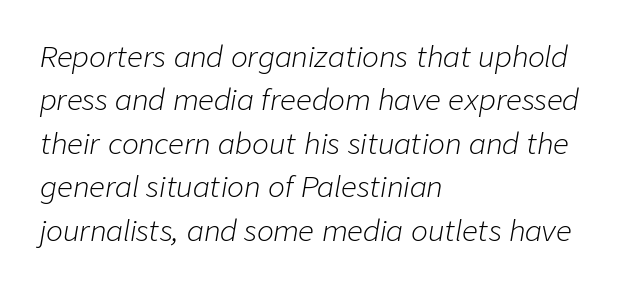
Vertical stems look standard width or narrower in stroke. Successive baselines arrive at the customary interval. Casual observation: everything's shoved over to the left. Proportional: the letters do not fall into vertical columns. Observe the lean: these are italic letterforms.
